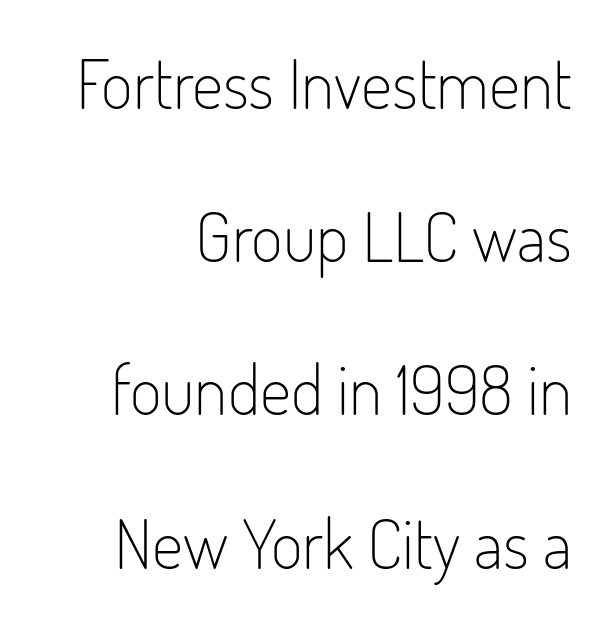
The image shows 69 px light, condensed sans-serif type, upright; set right-aligned, loose line spacing (2.22x), normal letter spacing, not underlined; low stroke contrast and a small x-height.
